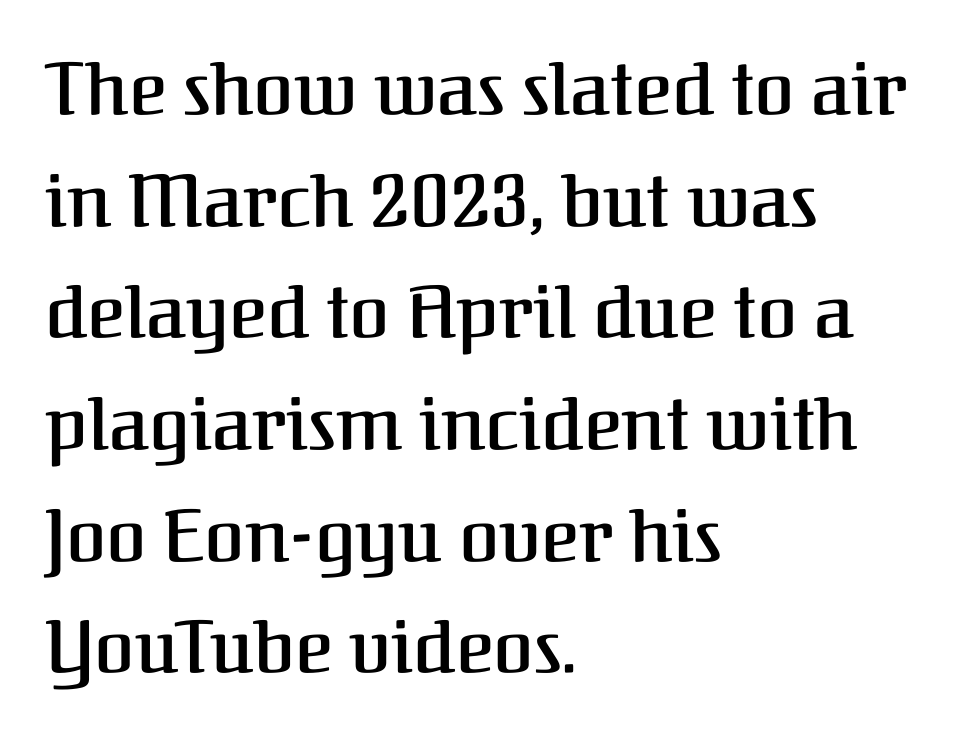
Q: Is the text bold? A: Semi-bold.
Q: Is the text italic (slanted)? A: No, it is upright.
Q: Is the typeface a serif or a sans-serif typeface? A: Serif.
Q: Is the text underlined? A: No.
Q: How is the paragraph aligned? A: Left-aligned.
Q: Is the spacing between letters normal or unusually wide? A: Normal.
Q: Is the spacing between lines tight, normal or loose? A: Normal.
Q: Width (condensed, normal, or wide)? A: Normal.
Q: Stroke contrast? A: Medium.
Q: x-height? A: Medium.
Q: Monospaced? A: No.
